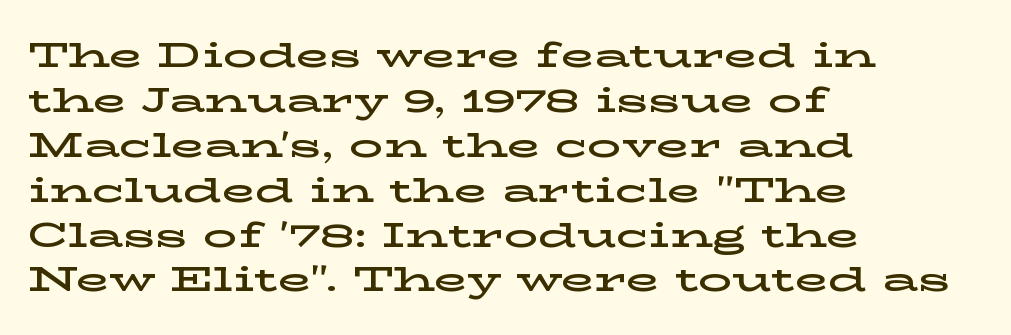
The image shows 34 px wide serif type, upright; set left-aligned, normal line spacing (1.32x), normal letter spacing, not underlined; low stroke contrast and a medium x-height.
